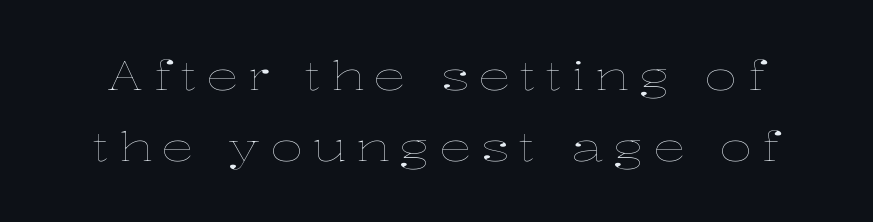
{"italic": "no", "bold": "no", "weight": "thin", "width": "wide", "stroke_contrast": "low", "x_height": "medium", "monospaced": "no", "underline": "no", "line_spacing_ratio": 1.78, "letter_spacing": "wide", "letter_spacing_em": 0.24, "glyph_px": 40}
